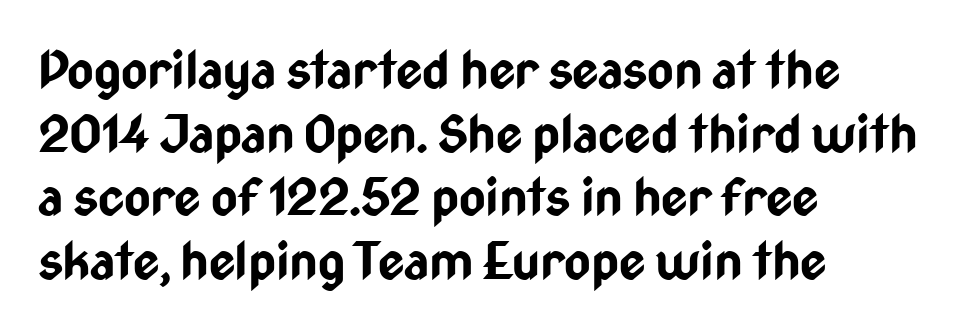
{"serif": "no", "italic": "no", "bold": "yes", "weight": "bold", "width": "condensed", "stroke_contrast": "low", "x_height": "medium", "monospaced": "no", "underline": "no", "align": "left", "line_spacing": "normal", "line_spacing_ratio": 1.25, "letter_spacing": "normal", "letter_spacing_em": 0.0, "glyph_px": 51}
